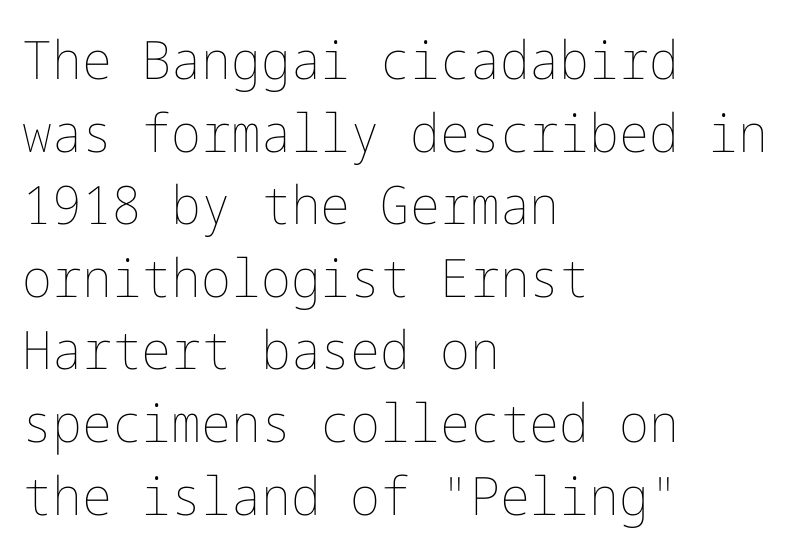
{"italic": "no", "bold": "no", "weight": "thin", "width": "normal", "stroke_contrast": "low", "x_height": "medium", "underline": "no", "align": "left", "line_spacing": "normal", "line_spacing_ratio": 1.37, "letter_spacing": "normal", "letter_spacing_em": 0.0, "glyph_px": 53}
